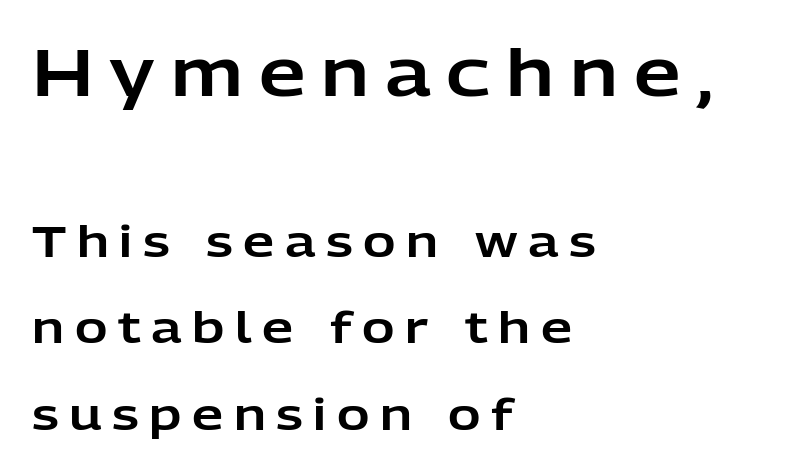
The image shows 66 px sans-serif type, upright; set left-aligned, loose line spacing (1.96x), unusually wide letter spacing (+0.24 em), not underlined; the first (top) block is 1.5x larger; low stroke contrast and a medium x-height.
